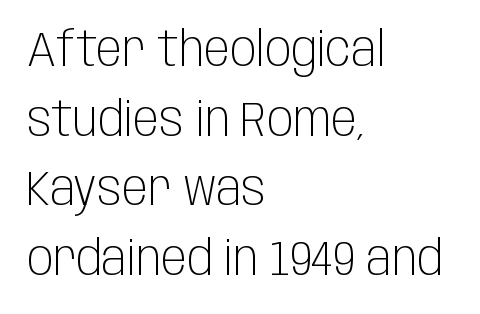
Q: Is the text bold? A: No.
Q: Is the text italic (slanted)? A: No, it is upright.
Q: Is the typeface a serif or a sans-serif typeface? A: Sans-serif.
Q: Is the text underlined? A: No.
Q: How is the paragraph aligned? A: Left-aligned.
Q: Is the spacing between letters normal or unusually wide? A: Normal.
Q: Is the spacing between lines tight, normal or loose? A: Normal.
Q: Width (condensed, normal, or wide)? A: Condensed.
Q: Stroke contrast? A: Low.
Q: x-height? A: Large.
Q: Monospaced? A: No.
